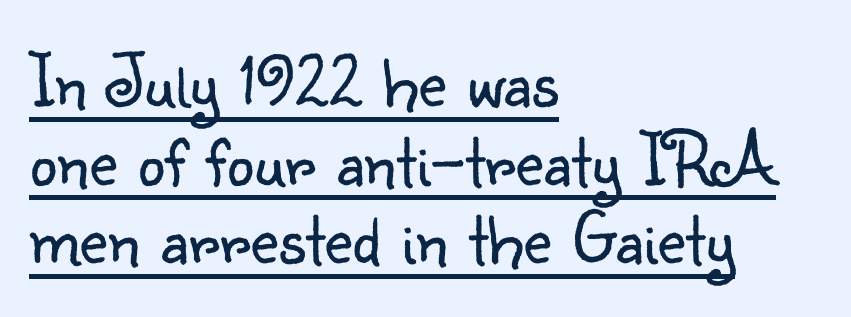
Q: Is the text bold? A: No.
Q: Is the text italic (slanted)? A: No, it is upright.
Q: Is the typeface a serif or a sans-serif typeface? A: Sans-serif.
Q: Is the text underlined? A: Yes.
Q: How is the paragraph aligned? A: Left-aligned.
Q: Is the spacing between letters normal or unusually wide? A: Normal.
Q: Is the spacing between lines tight, normal or loose? A: Tight.
Q: Width (condensed, normal, or wide)? A: Normal.
Q: Stroke contrast? A: Low.
Q: x-height? A: Small.
Q: Monospaced? A: No.
